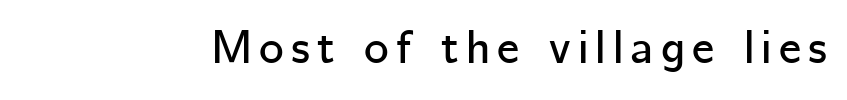
Q: Is the text italic (slanted)? A: No, it is upright.
Q: Is the typeface a serif or a sans-serif typeface? A: Sans-serif.
Q: Is the text underlined? A: No.
Q: Width (condensed, normal, or wide)? A: Normal.
Q: Stroke contrast? A: Low.
Q: x-height? A: Medium.
Q: Monospaced? A: No.
